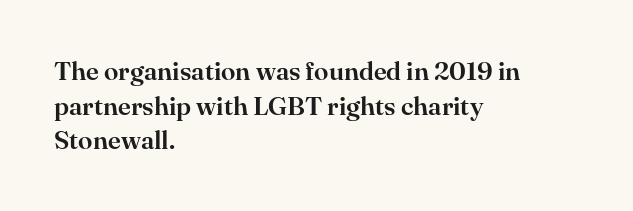
Q: Is the text italic (slanted)? A: No, it is upright.
Q: Is the text underlined? A: No.
Q: How is the paragraph aligned? A: Left-aligned.
Q: Is the spacing between letters normal or unusually wide? A: Normal.
Q: Is the spacing between lines tight, normal or loose? A: Normal.
